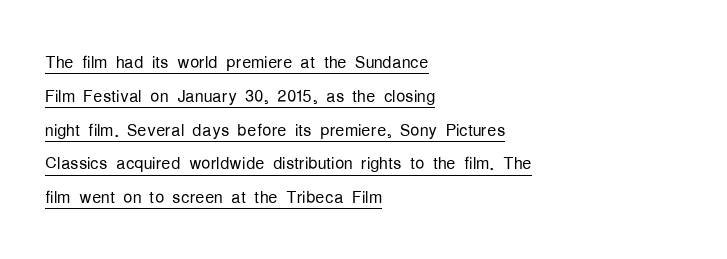
Q: Is the text bold? A: No.
Q: Is the text italic (slanted)? A: No, it is upright.
Q: Is the text underlined? A: Yes.
Q: How is the paragraph aligned? A: Left-aligned.
Q: Is the spacing between letters normal or unusually wide? A: Normal.
Q: Is the spacing between lines tight, normal or loose? A: Normal.
